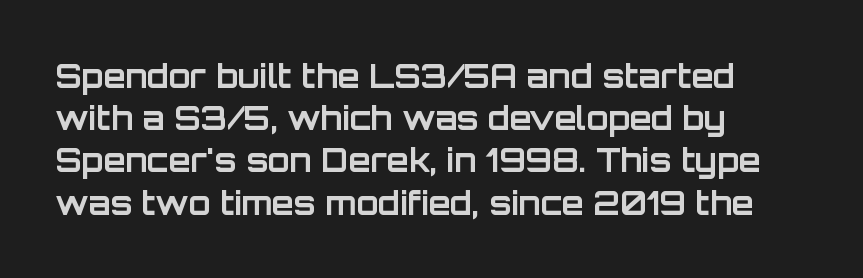
{"serif": "no", "italic": "no", "bold": "yes", "weight": "bold", "width": "normal", "stroke_contrast": "low", "x_height": "large", "monospaced": "no", "underline": "no", "align": "left", "line_spacing": "normal", "line_spacing_ratio": 1.32, "letter_spacing": "normal", "letter_spacing_em": 0.0, "glyph_px": 32}
